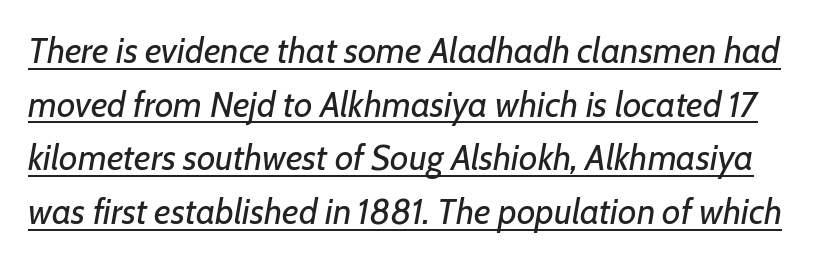
{"italic": "yes", "lean": "right", "slant_degrees": 7, "bold": "no", "weight": "regular", "width": "normal", "stroke_contrast": "low", "x_height": "medium", "monospaced": "no", "underline": "yes", "line_spacing": "normal", "line_spacing_ratio": 1.49, "letter_spacing": "normal", "letter_spacing_em": 0.0, "glyph_px": 36}
